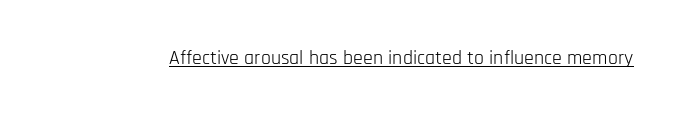
Q: Is the text bold? A: No.
Q: Is the text italic (slanted)? A: No, it is upright.
Q: Is the text underlined? A: Yes.
Q: Is the spacing between letters normal or unusually wide? A: Normal.
